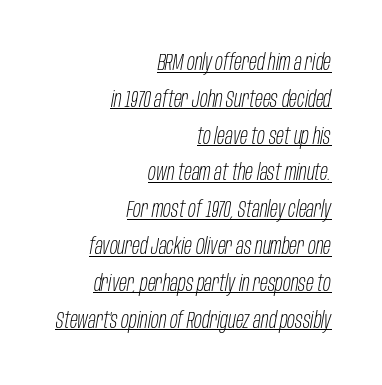
Q: Is the text bold? A: No.
Q: Is the text italic (slanted)? A: Yes, it leans right by about 10 degrees.
Q: Is the text underlined? A: Yes.
Q: How is the paragraph aligned? A: Right-aligned.
Q: Is the spacing between letters normal or unusually wide? A: Normal.
Q: Is the spacing between lines tight, normal or loose? A: Normal.
